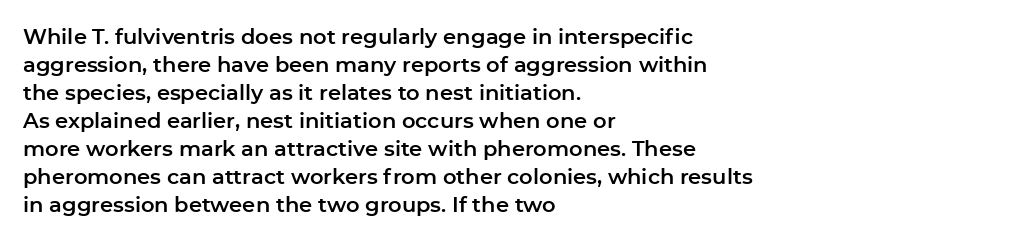
If you measured baseline to baseline, you'd find a middling distance. Descenders are the only things crossing below the line. The lines in this sample share a left origin and differ only in where they stop. Letter spacing: default. Quick note: not italic, upright.
